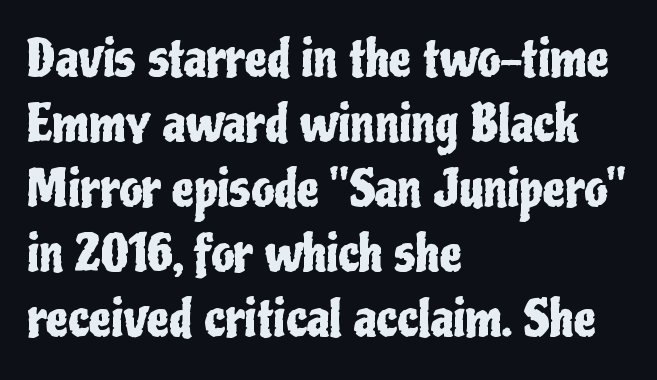
Q: Is the text italic (slanted)? A: No, it is upright.
Q: Is the typeface a serif or a sans-serif typeface? A: Sans-serif.
Q: Is the text underlined? A: No.
Q: How is the paragraph aligned? A: Left-aligned.
Q: Is the spacing between letters normal or unusually wide? A: Normal.
Q: Is the spacing between lines tight, normal or loose? A: Normal.
Q: Width (condensed, normal, or wide)? A: Condensed.
Q: Stroke contrast? A: Low.
Q: x-height? A: Medium.
Q: Monospaced? A: No.
